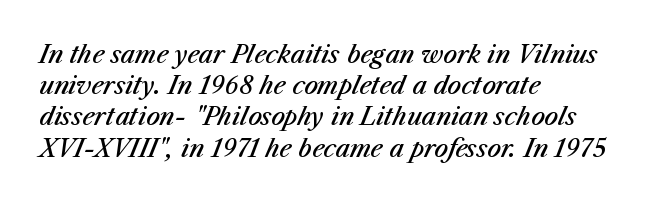
The image shows 24 px text type, italic (leaning right); set left-aligned, normal line spacing (1.3x), normal letter spacing, not underlined.
